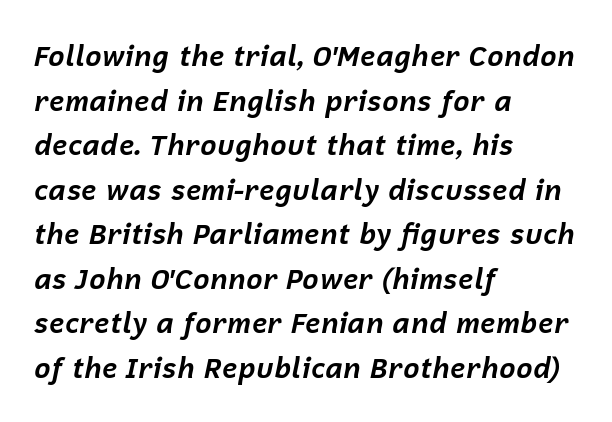
{"italic": "yes", "lean": "right", "slant_degrees": 12, "bold": "yes", "weight": "bold", "width": "normal", "stroke_contrast": "low", "x_height": "medium", "monospaced": "no", "underline": "no", "align": "left", "line_spacing": "normal", "line_spacing_ratio": 1.59, "letter_spacing": "normal", "letter_spacing_em": 0.0, "glyph_px": 28}
